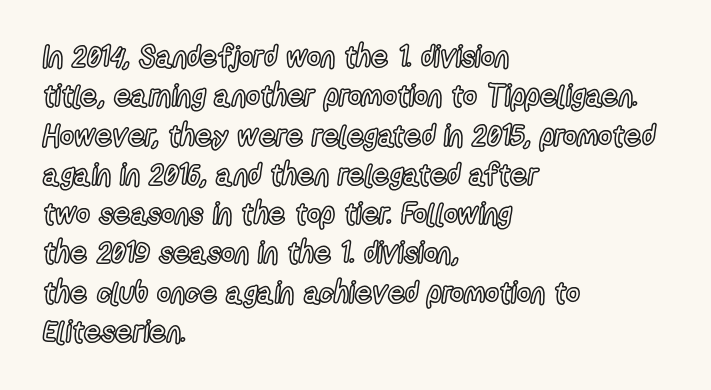
The image shows 30 px condensed type; set left-aligned, normal line spacing (1.31x), normal letter spacing, not underlined; a medium x-height.
